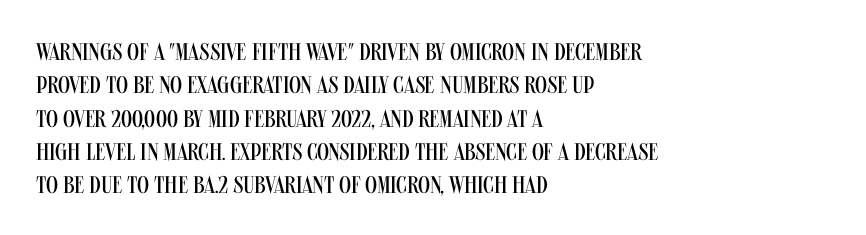
The letterforms sit at book weight or below. Posture: straight, roman, zero tilt. Tracking value appears to be zero — textbook default spacing. The passage shown stacks its lines at a standard gap. Is the block centered? No — it sits flush against the left margin. The foot of each line stays bare and open.
